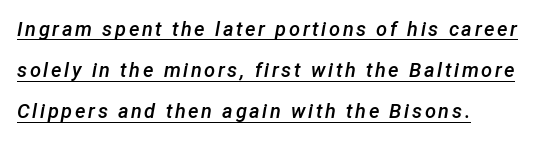
The image shows 20 px text type, italic (leaning right); set left-aligned, loose line spacing (2.06x), underlined.
